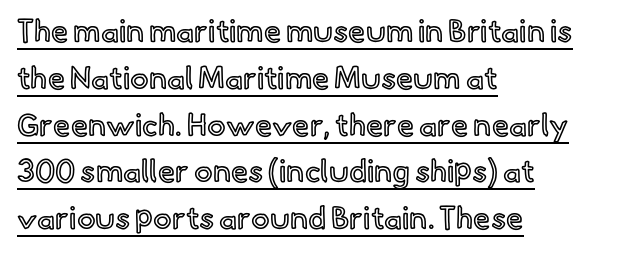
If you drew a ruler down the left edge, every line would touch it. Each letter keeps its own natural width here, so spacing adapts to shape. A typesetter would call this leading conventional body-copy spacing. It's the straight-up-and-down kind of type. Between one letter and the next there's only the usual sliver of space. This rendering features underlined lettering.
